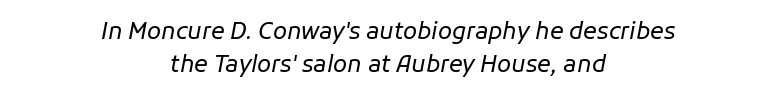
{"italic": "yes", "lean": "right", "slant_degrees": 11, "bold": "no", "underline": "no", "align": "center", "line_spacing": "normal", "line_spacing_ratio": 1.43, "letter_spacing": "normal", "letter_spacing_em": 0.0, "glyph_px": 23}
